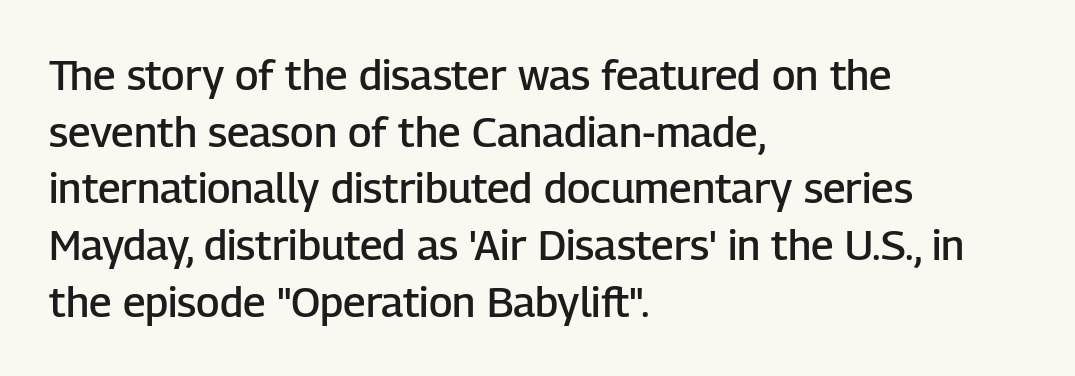
Font category for this specimen: sans-serif. Is the block centered? No — it sits flush against the left margin. Rendered with straight, roman letterforms. Each glyph is drawn with semibold strokes, heavier than normal yet not fully bold.
